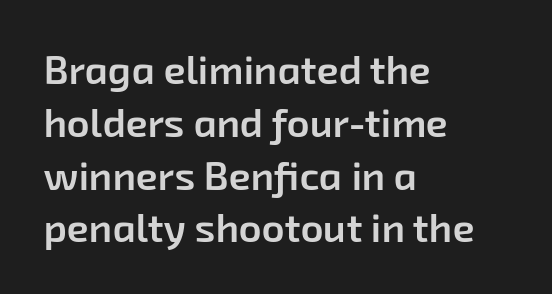
The image shows 40 px semibold sans-serif type; set left-aligned, normal line spacing (1.32x), normal letter spacing, not underlined; low stroke contrast and a medium x-height.
